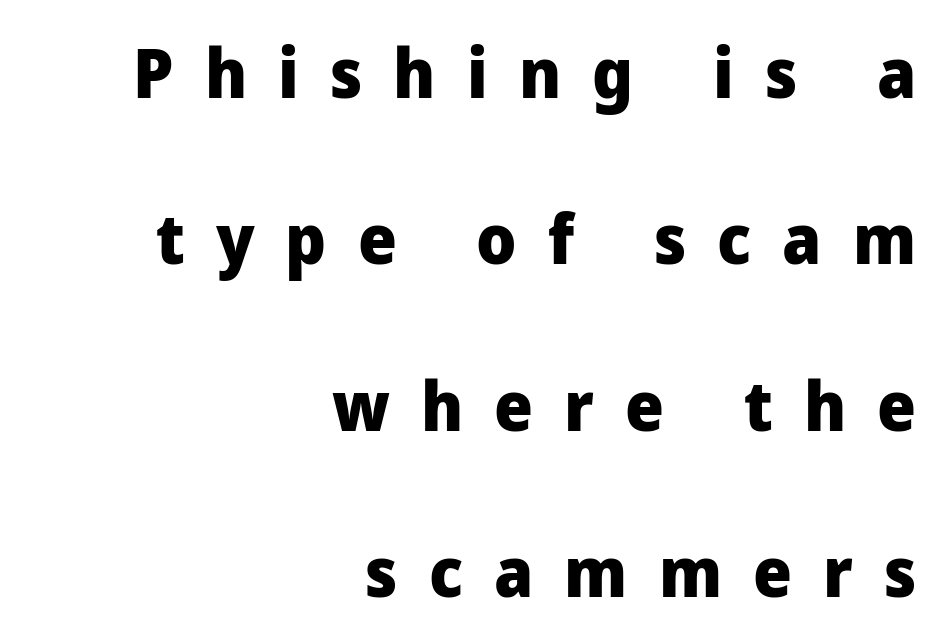
The letters are spread apart with noticeably loose tracking. This is sans-serif lettering, the kind often seen on screens and signage. Bare-footed words on every line. The designer dialed line spacing up above the default.
